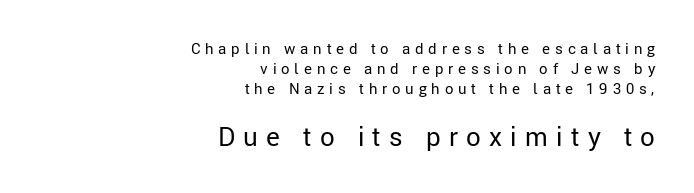
The block of text has a typical density, with ordinary space between rows. The letters in the lower block stand taller than those in the block above. This rendering uses right alignment, leaving the left contour irregular. This reads as an unemphasized weight, regular at the heaviest.
